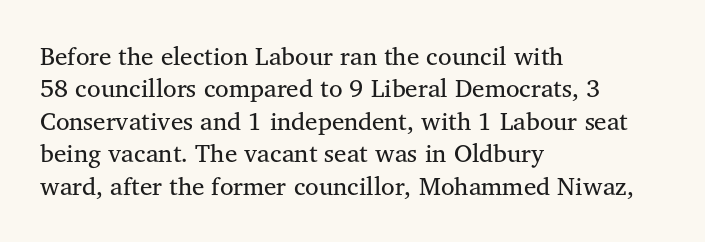
The words here are not underlined. Whoever set this chose a conventional vertical rhythm. Honestly, the letter spacing is just normal — you wouldn't notice it. Tall strokes in this sample are plumb rather than angled. Compared with a centered layout, this one pins lines to the left instead. The weight tops out at a normal text grade.
